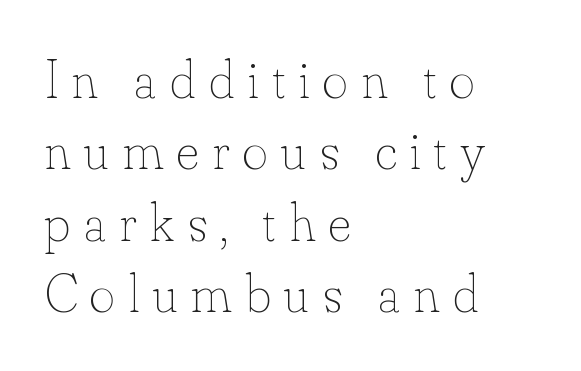
Compared with typical body copy, the letter spacing here is much looser. Underlining? Definitely not there. Ascenders rise straight up at ninety degrees. Stem width sits at or under what a default text font uses. Think of a printed novel: that variable character pitch is what you see here.
